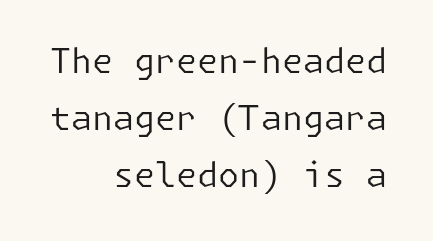
{"serif": "no", "italic": "no", "bold": "no", "weight": "regular", "width": "normal", "stroke_contrast": "low", "x_height": "medium", "underline": "no", "align": "right", "line_spacing": "normal", "line_spacing_ratio": 1.67, "letter_spacing": "normal", "letter_spacing_em": 0.0, "glyph_px": 34}
